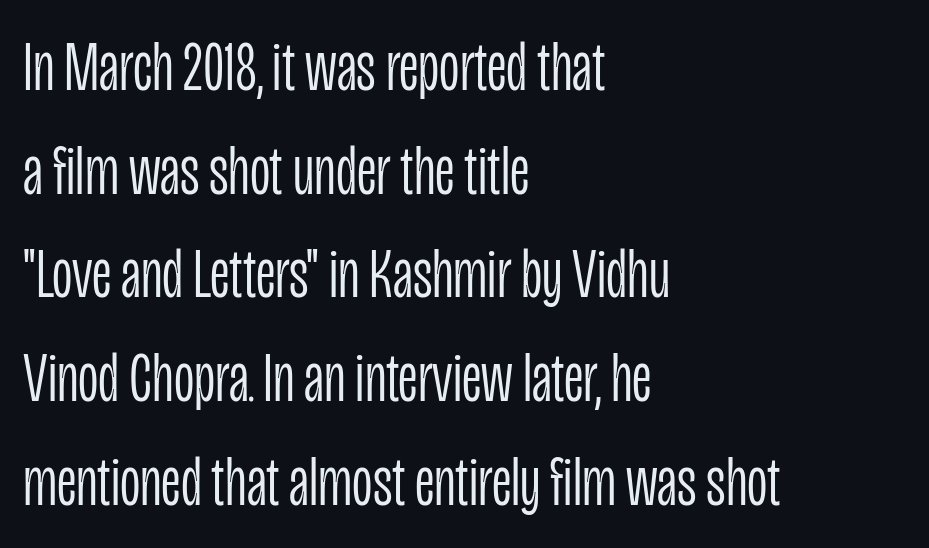
{"serif": "no", "italic": "no", "bold": "no", "weight": "light", "width": "condensed", "stroke_contrast": "low", "x_height": "large", "monospaced": "no", "underline": "no", "align": "left", "line_spacing": "normal", "line_spacing_ratio": 1.46, "letter_spacing": "normal", "letter_spacing_em": 0.0, "glyph_px": 71}
